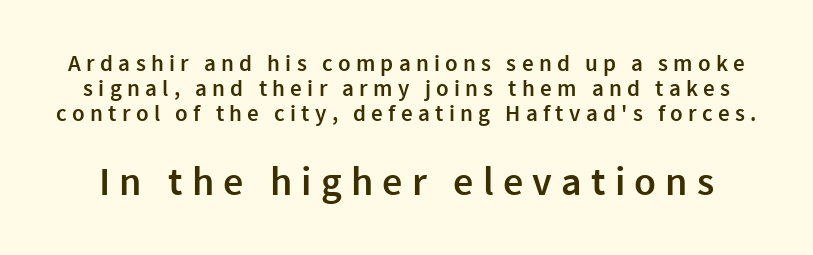
Q: Is the text bold? A: Semi-bold.
Q: Is the text italic (slanted)? A: No, it is upright.
Q: Is the typeface a serif or a sans-serif typeface? A: Sans-serif.
Q: Is the text underlined? A: No.
Q: Is the spacing between letters normal or unusually wide? A: Unusually wide.
Q: Is the spacing between lines tight, normal or loose? A: Tight.
Q: Which block of text is set in a larger size, the first (top) or the second (bottom)? A: The second (bottom) one.
Q: Width (condensed, normal, or wide)? A: Normal.
Q: x-height? A: Medium.
Q: Monospaced? A: No.
